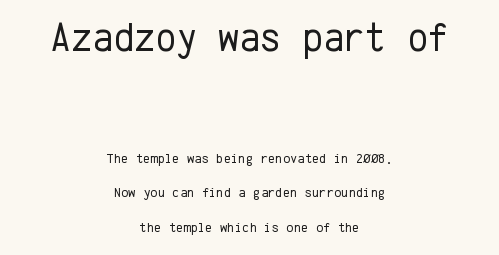
Short note: letters normally spaced. Is this a fixed-width face? Yes — each glyph sits in an identical cell. What kind of face is this? One without serifs — a sans. Caption: multi-line text, centered on the measure.
